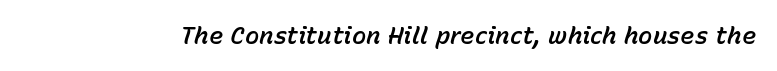
The image shows 24 px text type, italic (leaning right); set normal letter spacing, not underlined.
